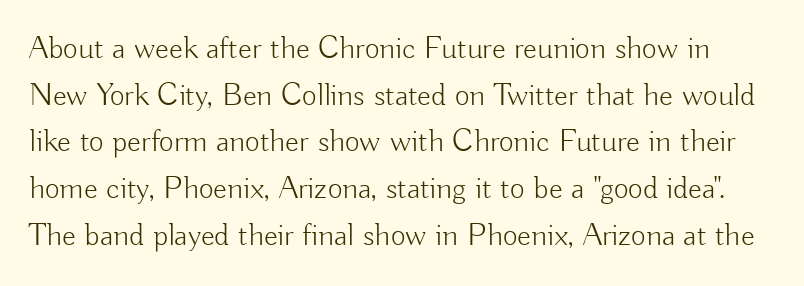
{"serif": "no", "italic": "no", "bold": "no", "weight": "light", "width": "normal", "stroke_contrast": "low", "x_height": "small", "monospaced": "no", "underline": "no", "line_spacing": "normal", "line_spacing_ratio": 1.46, "letter_spacing": "normal", "letter_spacing_em": 0.0, "glyph_px": 32}
